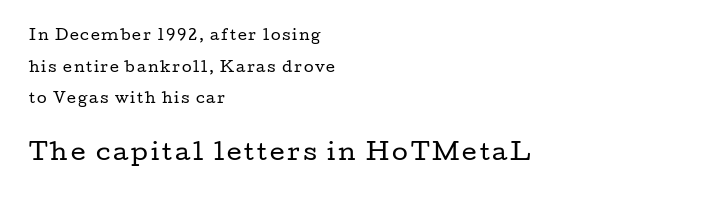
{"italic": "no", "bold": "no", "underline": "no", "align": "left", "line_spacing": "loose", "line_spacing_ratio": 2.26, "larger_block": "second", "size_ratio": 1.64, "glyph_px": 23}
